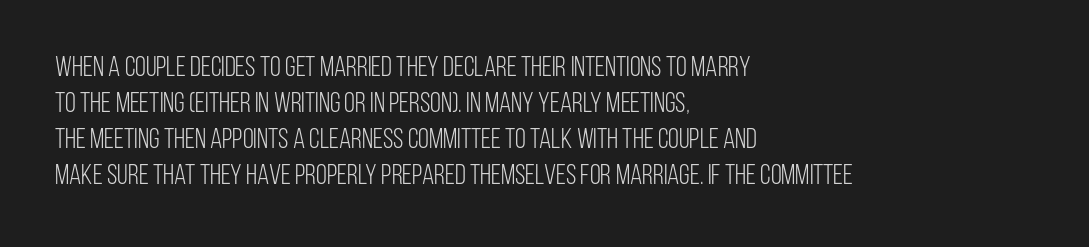
{"serif": "no", "italic": "no", "bold": "no", "weight": "light", "width": "condensed", "stroke_contrast": "low", "x_height": "large", "monospaced": "no", "underline": "no", "align": "left", "line_spacing": "normal", "line_spacing_ratio": 1.29, "letter_spacing": "normal", "letter_spacing_em": 0.0, "glyph_px": 28}
